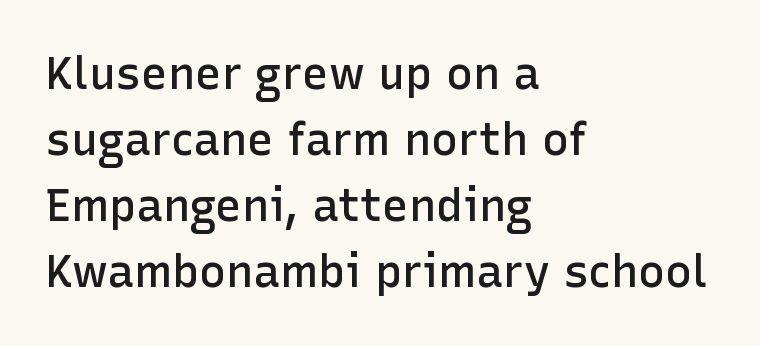
The image shows 45 px semibold sans-serif type, upright; set left-aligned, normal line spacing (1.47x), normal letter spacing, not underlined; low stroke contrast and a medium x-height.
